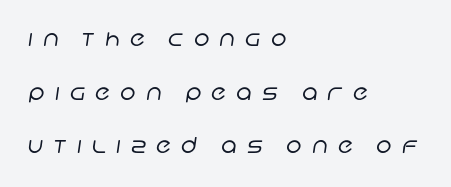
The image shows 22 px text type; set left-aligned, loose line spacing (2.44x), unusually wide letter spacing (+0.46 em), not underlined.
